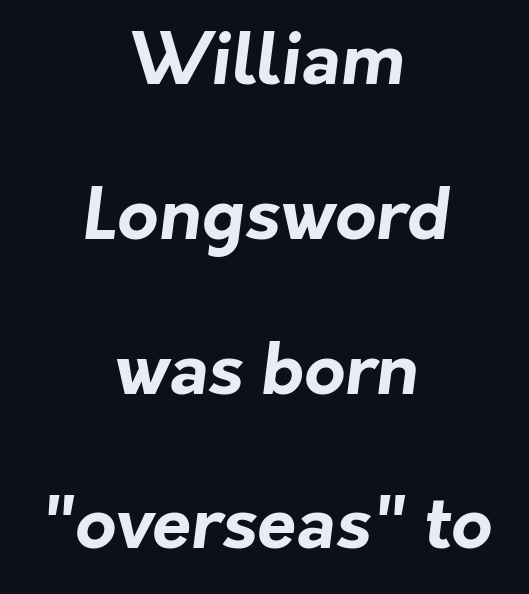
Q: Is the text bold? A: Yes.
Q: Is the typeface a serif or a sans-serif typeface? A: Sans-serif.
Q: Is the text underlined? A: No.
Q: How is the paragraph aligned? A: Centered.
Q: Is the spacing between letters normal or unusually wide? A: Normal.
Q: Is the spacing between lines tight, normal or loose? A: Loose.
Q: Width (condensed, normal, or wide)? A: Normal.
Q: Stroke contrast? A: Low.
Q: x-height? A: Medium.
Q: Monospaced? A: No.
